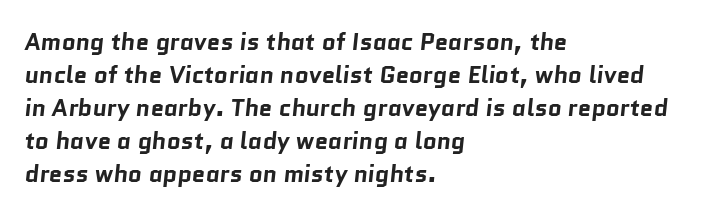
Q: Is the text bold? A: Yes.
Q: Is the text underlined? A: No.
Q: How is the paragraph aligned? A: Left-aligned.
Q: Is the spacing between letters normal or unusually wide? A: Normal.
Q: Is the spacing between lines tight, normal or loose? A: Normal.
